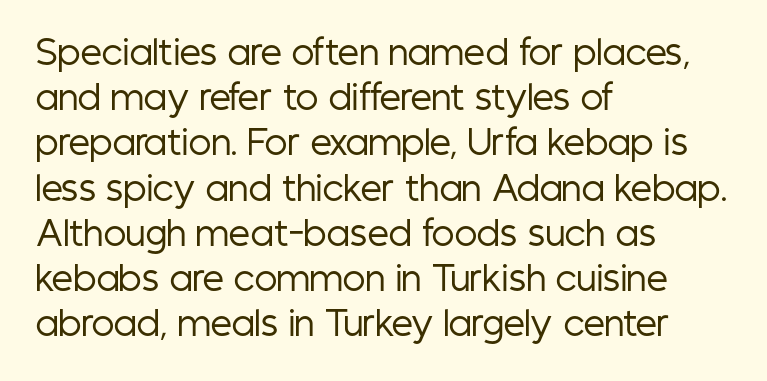
Q: Is the text bold? A: No.
Q: Is the text italic (slanted)? A: No, it is upright.
Q: Is the typeface a serif or a sans-serif typeface? A: Sans-serif.
Q: Is the text underlined? A: No.
Q: How is the paragraph aligned? A: Left-aligned.
Q: Is the spacing between letters normal or unusually wide? A: Normal.
Q: Is the spacing between lines tight, normal or loose? A: Normal.
Q: Width (condensed, normal, or wide)? A: Condensed.
Q: Stroke contrast? A: Low.
Q: x-height? A: Medium.
Q: Monospaced? A: No.
